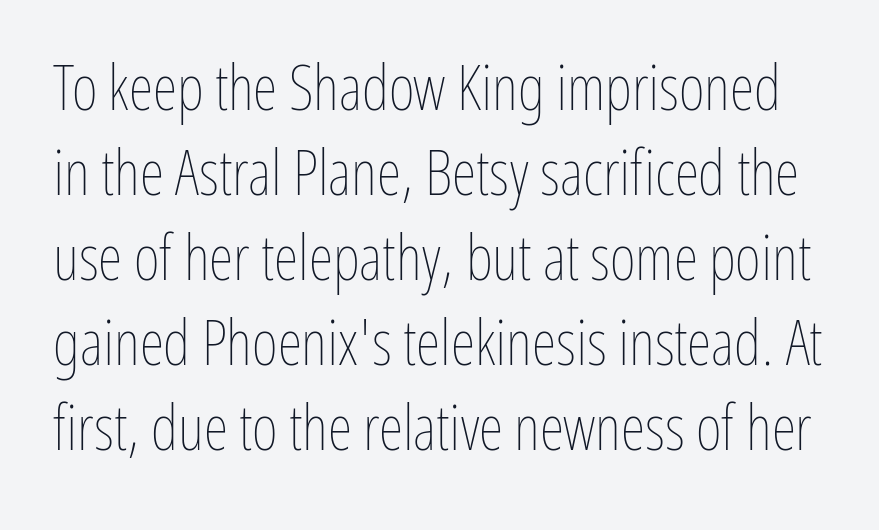
Q: Is the text bold? A: No.
Q: Is the text italic (slanted)? A: No, it is upright.
Q: Is the text underlined? A: No.
Q: Is the spacing between letters normal or unusually wide? A: Normal.
Q: Is the spacing between lines tight, normal or loose? A: Normal.
Q: Width (condensed, normal, or wide)? A: Condensed.
Q: Stroke contrast? A: Low.
Q: x-height? A: Medium.
Q: Monospaced? A: No.
